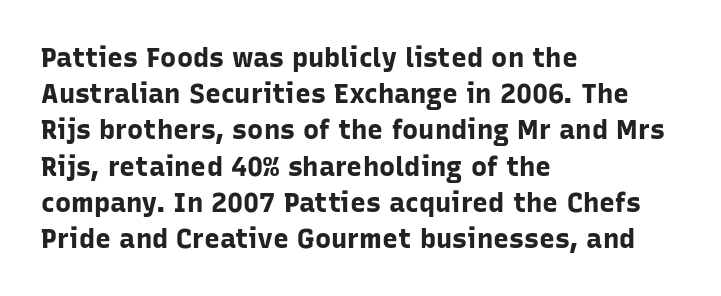
The image shows 27 px bold type, upright; set left-aligned, normal line spacing (1.34x), normal letter spacing, not underlined.
